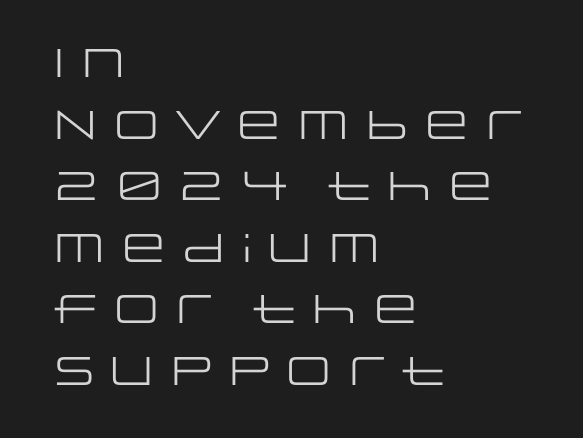
Q: Is the text bold? A: No.
Q: Is the text italic (slanted)? A: No, it is upright.
Q: Is the typeface a serif or a sans-serif typeface? A: Sans-serif.
Q: Is the text underlined? A: No.
Q: How is the paragraph aligned? A: Left-aligned.
Q: Is the spacing between letters normal or unusually wide? A: Normal.
Q: Is the spacing between lines tight, normal or loose? A: Normal.
Q: Width (condensed, normal, or wide)? A: Wide.
Q: Stroke contrast? A: Low.
Q: x-height? A: Large.
Q: Monospaced? A: No.
